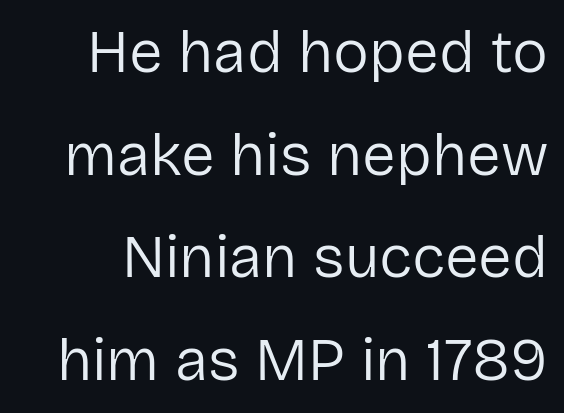
The letters stand upright; this is a roman face. The face used here is a sans, in the tradition of grotesques and geometrics. The gaps between neighbouring characters are ordinary and unremarkable. Weight: regular or lighter. Varying glyph widths throughout — classic text-font behaviour. The space beneath each line is pristine and unruled.
